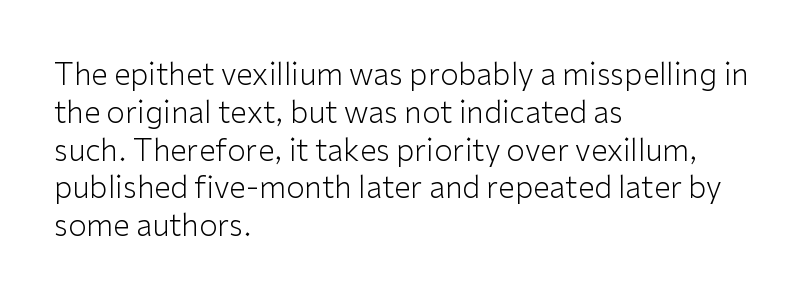
Q: Is the text bold? A: No.
Q: Is the text italic (slanted)? A: No, it is upright.
Q: Is the typeface a serif or a sans-serif typeface? A: Sans-serif.
Q: Is the text underlined? A: No.
Q: How is the paragraph aligned? A: Left-aligned.
Q: Is the spacing between letters normal or unusually wide? A: Normal.
Q: Is the spacing between lines tight, normal or loose? A: Normal.
Q: Width (condensed, normal, or wide)? A: Normal.
Q: Stroke contrast? A: Low.
Q: x-height? A: Medium.
Q: Monospaced? A: No.
